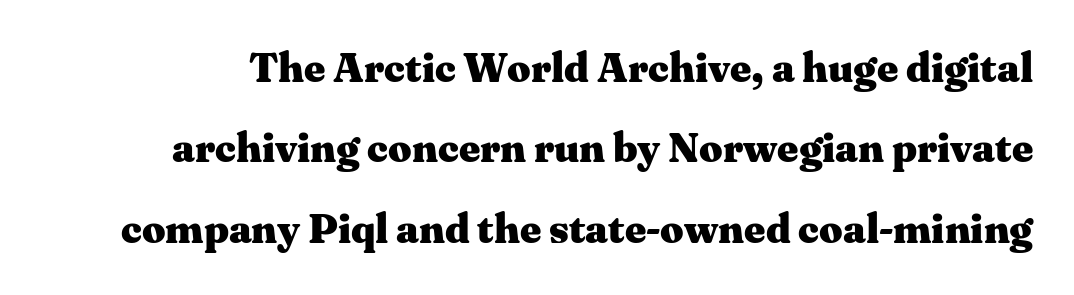
The rendering keeps characters at their native spacing. Typesetter's note: full bold, strokes at maximum text heaviness. Is there much room between lines? Yes — plenty of vertical air separates them. Posture: upright roman. Character widths vary here, with narrow letters taking less room than wide ones. Quick note: underline off.
